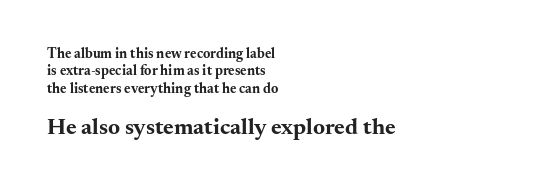
{"italic": "no", "bold": "yes", "underline": "no", "align": "left", "line_spacing_ratio": 1.24, "letter_spacing": "normal", "letter_spacing_em": 0.0, "larger_block": "second", "size_ratio": 1.64, "glyph_px": 23}
